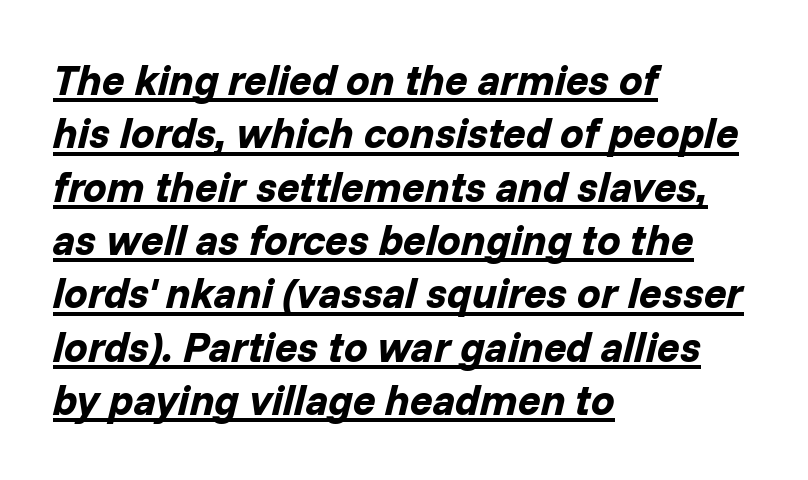
These lines are set flush left with a ragged right edge. In terms of letterspacing, this is plain default setting. A dark, heavy texture on the line: the type is bold. Summary of vertical rhythm: regular, with standard interline spacing. The passage shown is typed in a proportional face where columns would drift.
